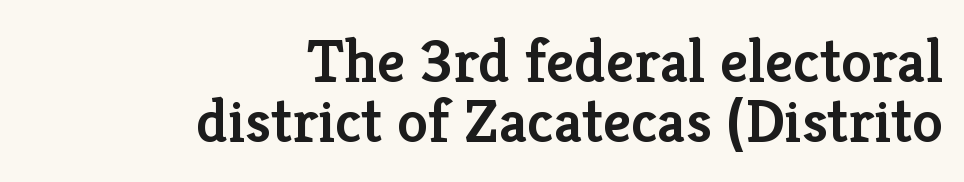
Q: Is the text bold? A: Semi-bold.
Q: Is the text italic (slanted)? A: No, it is upright.
Q: Is the typeface a serif or a sans-serif typeface? A: Serif.
Q: Is the text underlined? A: No.
Q: How is the paragraph aligned? A: Right-aligned.
Q: Is the spacing between letters normal or unusually wide? A: Normal.
Q: Is the spacing between lines tight, normal or loose? A: Tight.
Q: Width (condensed, normal, or wide)? A: Normal.
Q: Stroke contrast? A: Low.
Q: x-height? A: Medium.
Q: Monospaced? A: No.
